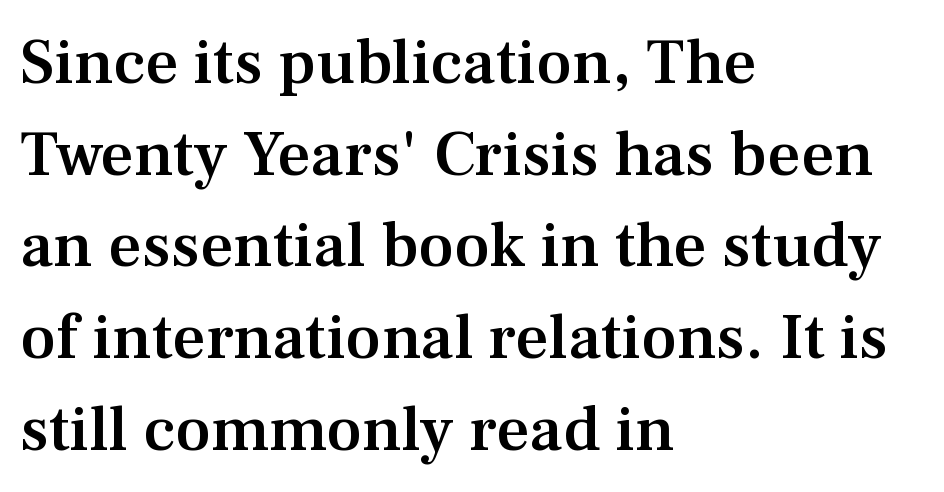
You can tell it's not italic because the verticals are truly vertical. Short and long lines alike share a common starting point at left. The passage shown stacks its lines at a standard gap. Quick note: underline off.
